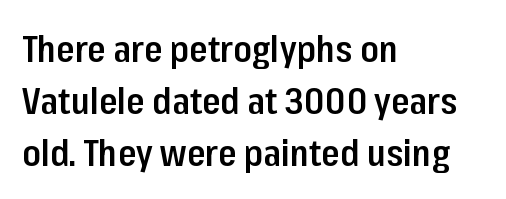
Q: Is the text bold? A: Semi-bold.
Q: Is the text italic (slanted)? A: No, it is upright.
Q: Is the typeface a serif or a sans-serif typeface? A: Sans-serif.
Q: Is the text underlined? A: No.
Q: How is the paragraph aligned? A: Left-aligned.
Q: Is the spacing between letters normal or unusually wide? A: Normal.
Q: Is the spacing between lines tight, normal or loose? A: Normal.
Q: Width (condensed, normal, or wide)? A: Condensed.
Q: Stroke contrast? A: Low.
Q: x-height? A: Medium.
Q: Monospaced? A: No.
